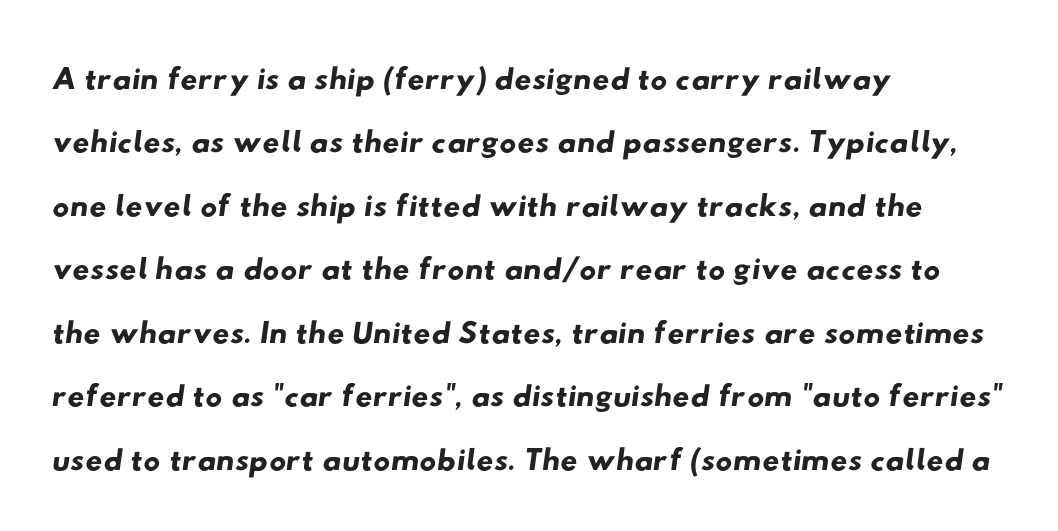
The image shows 47 px wide sans-serif type; set left-aligned, normal line spacing (1.35x), normal letter spacing, not underlined; low stroke contrast and a small x-height.
